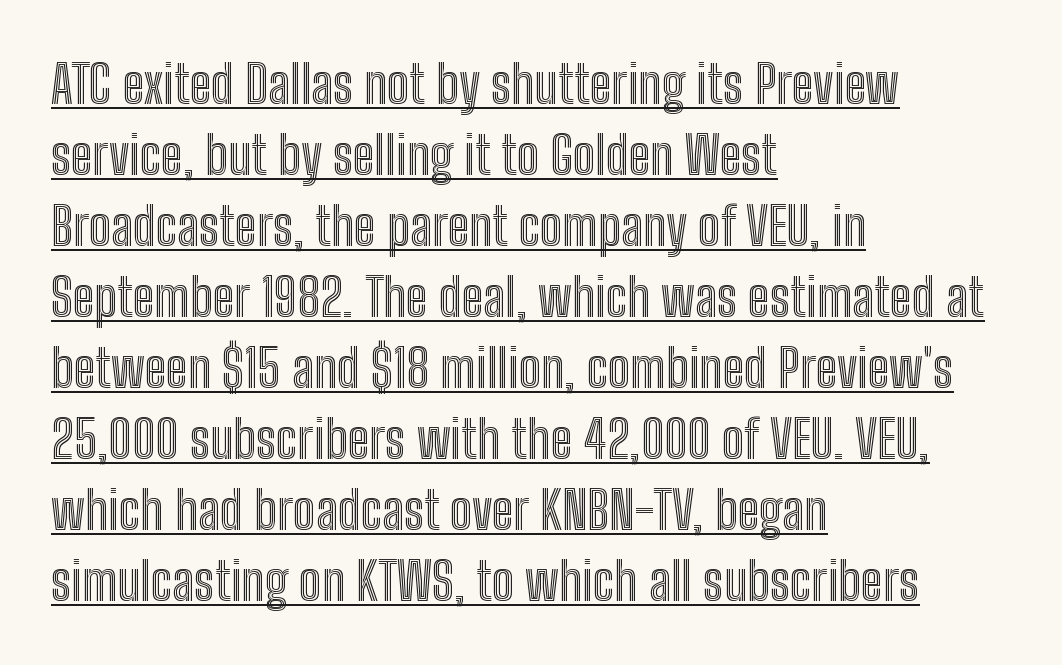
The image shows 53 px condensed type, upright; set left-aligned, normal line spacing (1.34x), normal letter spacing, underlined; a medium x-height.
